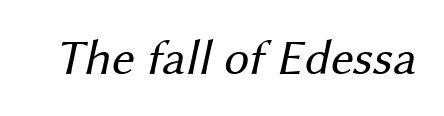
The image shows 50 px regular-weight sans-serif type; set normal letter spacing, not underlined; medium stroke contrast and a medium x-height.
